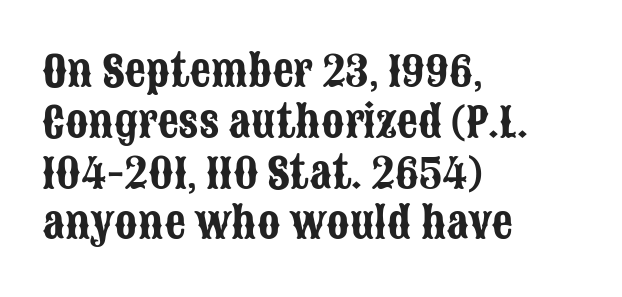
{"serif": "no", "italic": "no", "width": "condensed", "stroke_contrast": "low", "x_height": "large", "monospaced": "no", "underline": "no", "align": "left", "line_spacing_ratio": 1.21, "letter_spacing": "normal", "letter_spacing_em": 0.0, "glyph_px": 42}
